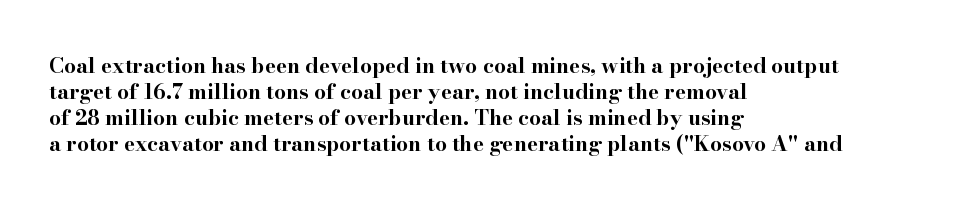
{"italic": "no", "bold": "yes", "underline": "no", "align": "left", "line_spacing_ratio": 1.24, "letter_spacing": "normal", "letter_spacing_em": 0.0, "glyph_px": 21}
